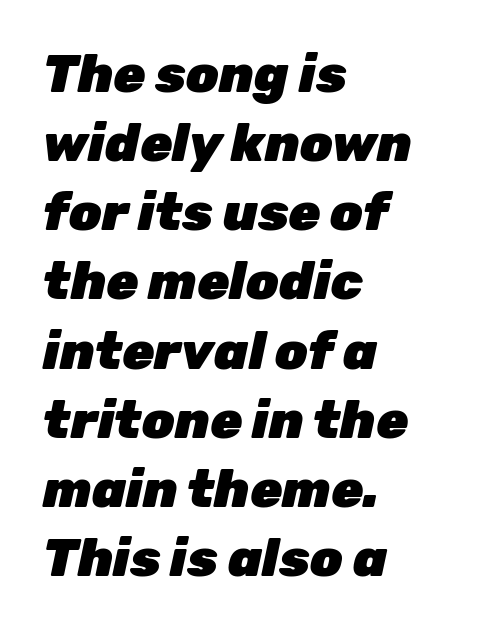
The image shows 52 px heavy type, italic (leaning right); set left-aligned, normal line spacing (1.33x), normal letter spacing, not underlined; low stroke contrast and a medium x-height.
